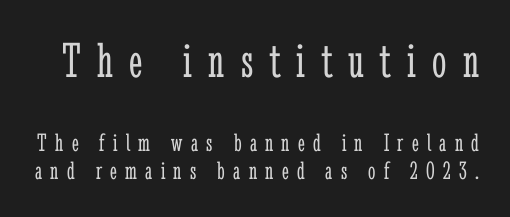
A bare baseline throughout the passage. A typesetter would label this face a serif. Weight: not bold — regular or lighter. How would I describe the line gaps? Narrow and economical. Typesetter's note — upper block bumped up in size, lower block left smaller. Caption: expanded tracking, letters set apart.
